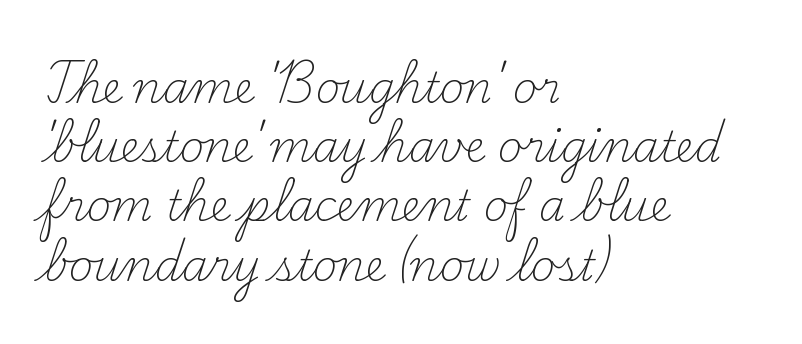
The image shows 42 px light type; set left-aligned, normal line spacing (1.41x), normal letter spacing, not underlined; medium stroke contrast and a small x-height.
